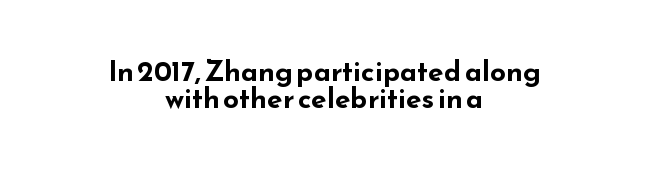
The image shows 28 px bold, wide sans-serif type, upright; set centered, tight line spacing (0.97x), normal letter spacing, not underlined; low stroke contrast and a small x-height.
